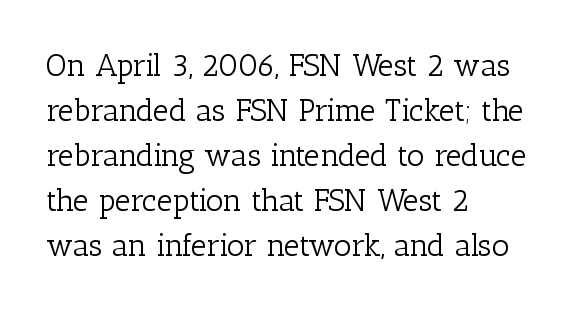
The image shows 31 px light serif type, upright; set left-aligned, normal line spacing (1.45x), normal letter spacing, not underlined; low stroke contrast and a medium x-height.
